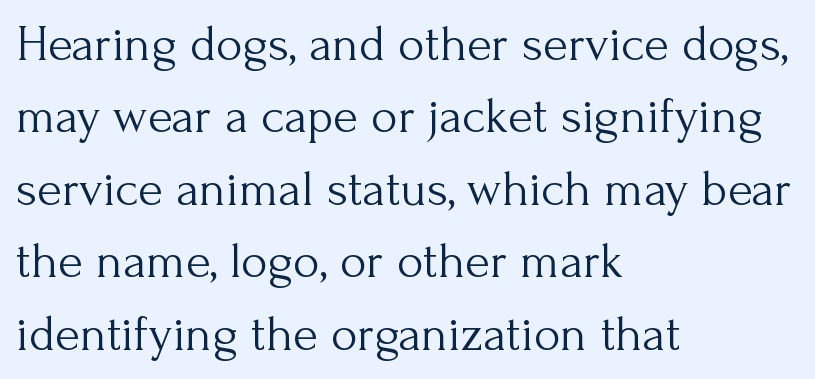
The horizontal fit of the characters is conventional and even. The space directly below the letters is spotless. The weight would be labelled regular, book, light, or lighter still. The typeface chosen for these lines features serifs.
